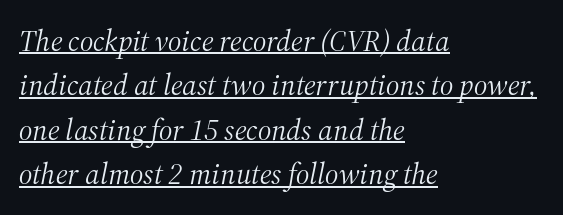
Q: Is the text bold? A: No.
Q: Is the text italic (slanted)? A: Yes, it leans right by about 12 degrees.
Q: Is the typeface a serif or a sans-serif typeface? A: Serif.
Q: Is the text underlined? A: Yes.
Q: How is the paragraph aligned? A: Left-aligned.
Q: Is the spacing between letters normal or unusually wide? A: Normal.
Q: Is the spacing between lines tight, normal or loose? A: Normal.
Q: Width (condensed, normal, or wide)? A: Normal.
Q: Stroke contrast? A: Medium.
Q: x-height? A: Medium.
Q: Monospaced? A: No.
